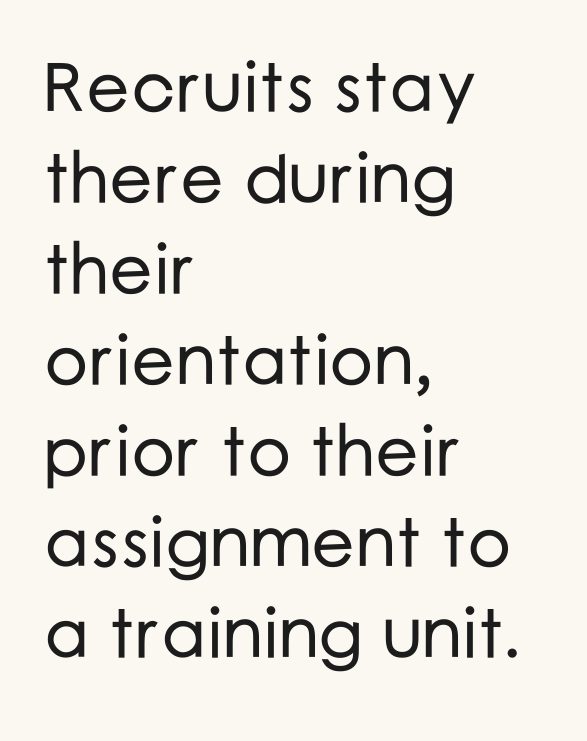
{"serif": "no", "italic": "no", "width": "normal", "stroke_contrast": "low", "x_height": "medium", "monospaced": "no", "underline": "no", "align": "left", "line_spacing": "normal", "line_spacing_ratio": 1.32, "letter_spacing": "normal", "letter_spacing_em": 0.0, "glyph_px": 69}
